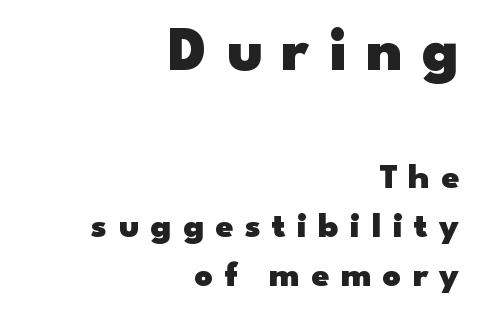
Q: Is the text bold? A: Yes.
Q: Is the text italic (slanted)? A: No, it is upright.
Q: Is the typeface a serif or a sans-serif typeface? A: Sans-serif.
Q: Is the text underlined? A: No.
Q: How is the paragraph aligned? A: Right-aligned.
Q: Is the spacing between letters normal or unusually wide? A: Unusually wide.
Q: Is the spacing between lines tight, normal or loose? A: Normal.
Q: Which block of text is set in a larger size, the first (top) or the second (bottom)? A: The first (top) one.
Q: Width (condensed, normal, or wide)? A: Wide.
Q: Stroke contrast? A: Low.
Q: x-height? A: Small.
Q: Monospaced? A: No.
